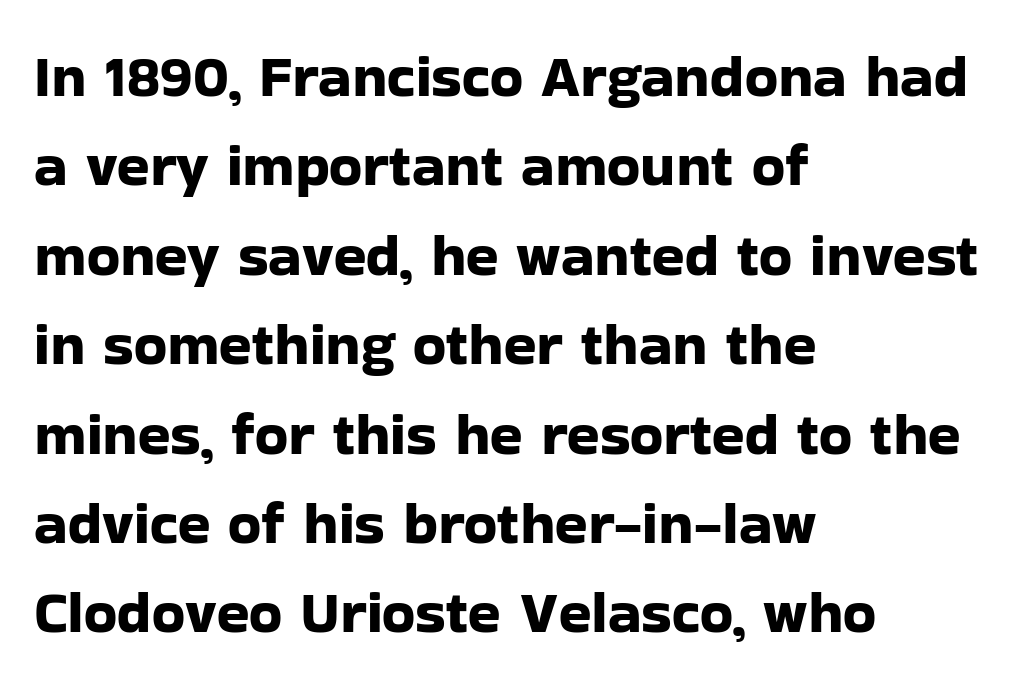
Q: Is the text italic (slanted)? A: No, it is upright.
Q: Is the typeface a serif or a sans-serif typeface? A: Sans-serif.
Q: Is the text underlined? A: No.
Q: How is the paragraph aligned? A: Left-aligned.
Q: Is the spacing between letters normal or unusually wide? A: Normal.
Q: Is the spacing between lines tight, normal or loose? A: Normal.
Q: Width (condensed, normal, or wide)? A: Normal.
Q: Stroke contrast? A: Low.
Q: x-height? A: Medium.
Q: Monospaced? A: No.
